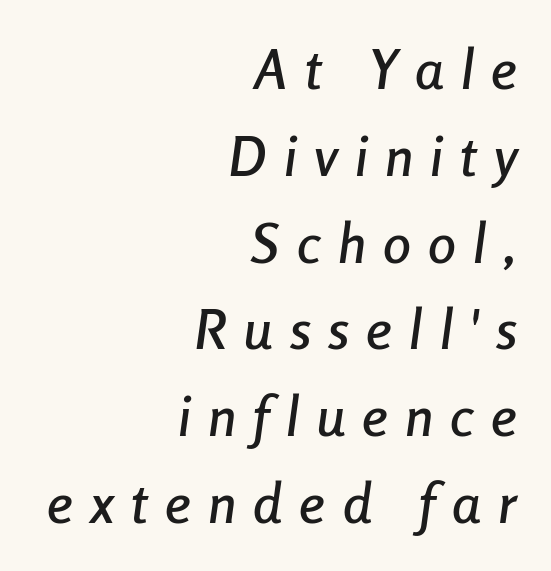
{"italic": "yes", "lean": "right", "slant_degrees": 8, "width": "condensed", "stroke_contrast": "low", "x_height": "medium", "monospaced": "no", "underline": "no", "align": "right", "line_spacing": "normal", "line_spacing_ratio": 1.55, "letter_spacing": "wide", "letter_spacing_em": 0.31, "glyph_px": 56}
